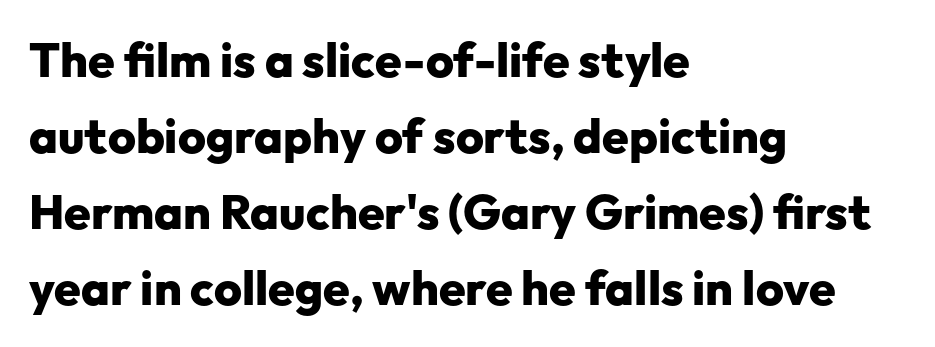
Is the type bold? Yes — the strokes are clearly thick and heavy. Do the characters align in a grid? No, the font is proportional. How would I describe the line gaps? Plain and ordinary. Honestly, the letter spacing is just normal — you wouldn't notice it.
